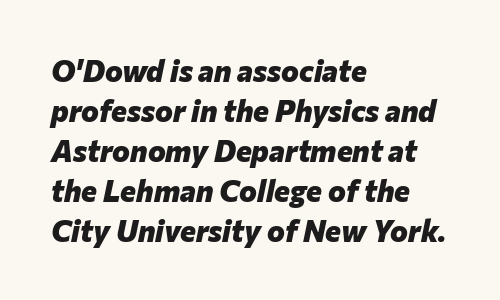
{"italic": "yes", "lean": "right", "slant_degrees": 12, "bold": "yes", "weight": "heavy", "width": "normal", "stroke_contrast": "low", "x_height": "medium", "monospaced": "no", "underline": "no", "align": "left", "line_spacing": "normal", "line_spacing_ratio": 1.33, "letter_spacing": "normal", "letter_spacing_em": 0.0, "glyph_px": 30}
